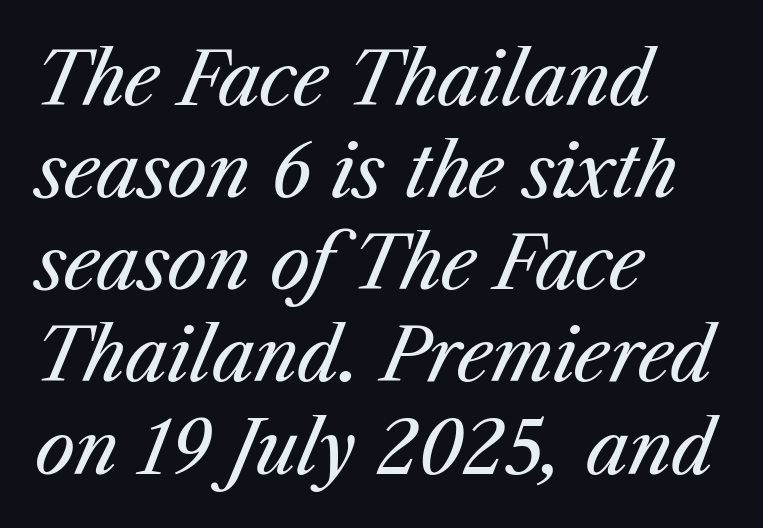
Q: Is the text bold? A: No.
Q: Is the text italic (slanted)? A: Yes, it leans right by about 23 degrees.
Q: Is the text underlined? A: No.
Q: How is the paragraph aligned? A: Left-aligned.
Q: Is the spacing between letters normal or unusually wide? A: Normal.
Q: Is the spacing between lines tight, normal or loose? A: Normal.
Q: Width (condensed, normal, or wide)? A: Normal.
Q: Stroke contrast? A: Medium.
Q: x-height? A: Medium.
Q: Monospaced? A: No.
